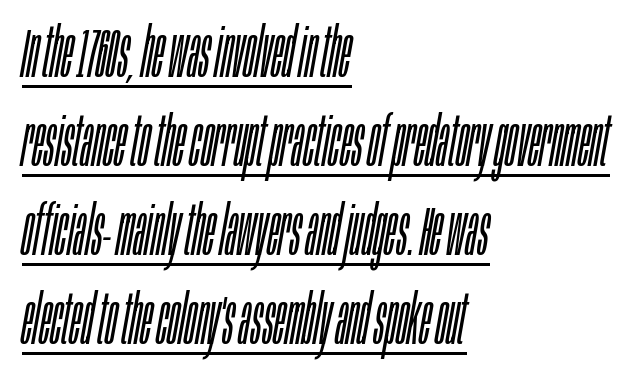
The image shows 69 px light, condensed type, italic (leaning right); set left-aligned, normal line spacing (1.29x), normal letter spacing, underlined; low stroke contrast and a large x-height.
